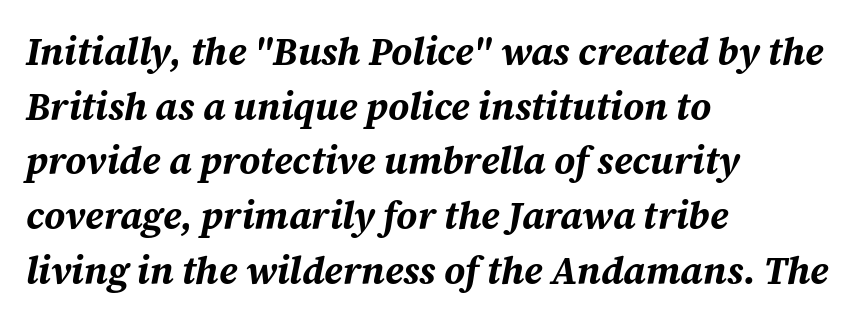
{"italic": "yes", "lean": "right", "slant_degrees": 12, "bold": "yes", "weight": "bold", "width": "normal", "stroke_contrast": "medium", "x_height": "medium", "monospaced": "no", "underline": "no", "align": "left", "line_spacing": "normal", "line_spacing_ratio": 1.44, "letter_spacing": "normal", "letter_spacing_em": 0.0, "glyph_px": 38}
